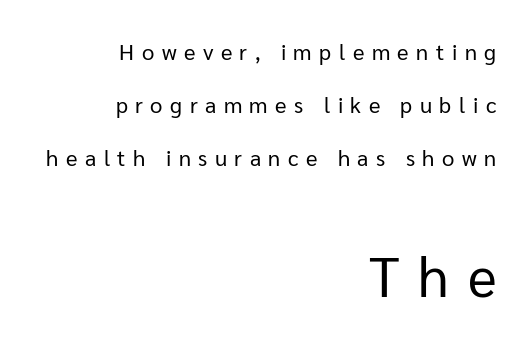
{"serif": "no", "italic": "no", "bold": "no", "weight": "regular", "width": "normal", "stroke_contrast": "low", "x_height": "medium", "monospaced": "no", "underline": "no", "align": "right", "line_spacing": "loose", "line_spacing_ratio": 2.4, "letter_spacing": "wide", "letter_spacing_em": 0.34, "larger_block": "second", "size_ratio": 2.5, "glyph_px": 55}
